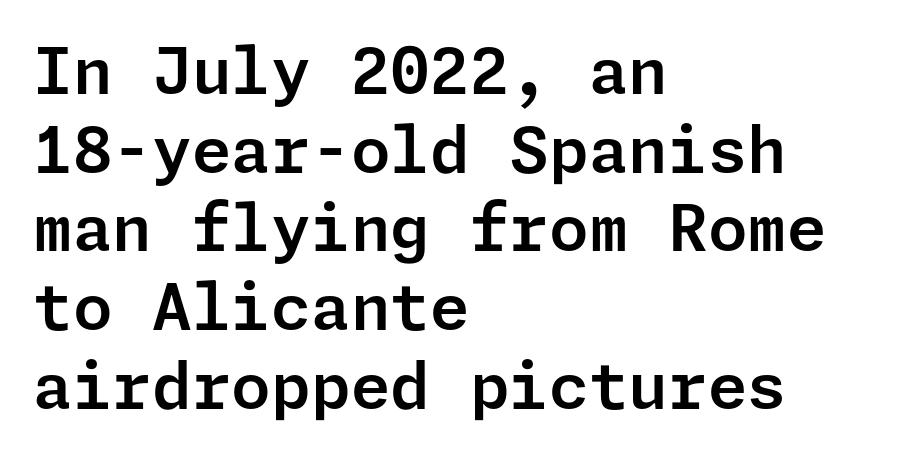
{"serif": "no", "italic": "no", "width": "normal", "stroke_contrast": "low", "x_height": "medium", "underline": "no", "align": "left", "line_spacing_ratio": 1.23, "letter_spacing": "normal", "letter_spacing_em": 0.0, "glyph_px": 64}
